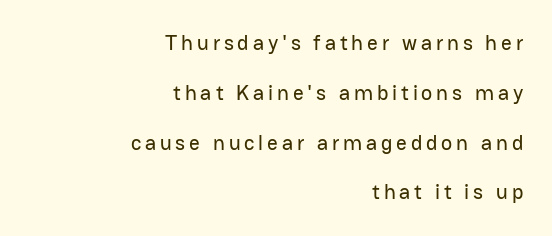
Alignment: flush right. Vertically, the passage feels expansive, rows floating well apart. Beneath every word, the page is bare. These lines were composed using upright roman letters.
